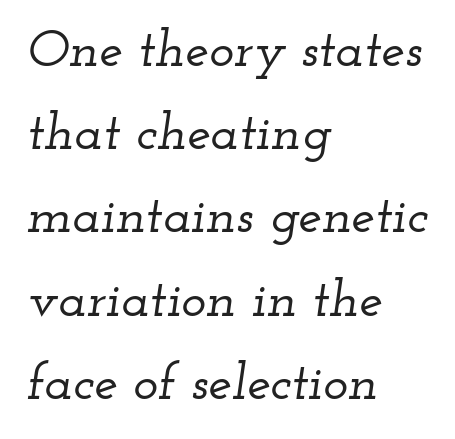
Q: Is the text italic (slanted)? A: Yes, it leans right by about 12 degrees.
Q: Is the typeface a serif or a sans-serif typeface? A: Serif.
Q: Is the text underlined? A: No.
Q: How is the paragraph aligned? A: Left-aligned.
Q: Is the spacing between letters normal or unusually wide? A: Normal.
Q: Is the spacing between lines tight, normal or loose? A: Normal.
Q: Width (condensed, normal, or wide)? A: Wide.
Q: Stroke contrast? A: Low.
Q: x-height? A: Small.
Q: Monospaced? A: No.
